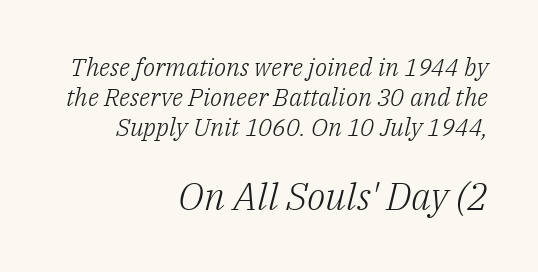
{"serif": "yes", "italic": "yes", "lean": "right", "slant_degrees": 14, "bold": "no", "weight": "light", "width": "normal", "stroke_contrast": "low", "x_height": "medium", "monospaced": "no", "underline": "no", "align": "right", "line_spacing_ratio": 1.21, "letter_spacing": "normal", "letter_spacing_em": 0.0, "larger_block": "second", "size_ratio": 1.52, "glyph_px": 38}
